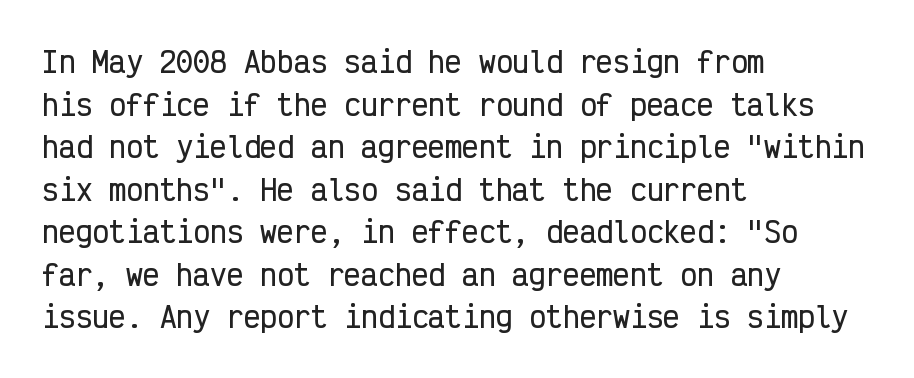
{"serif": "no", "italic": "no", "width": "condensed", "stroke_contrast": "low", "x_height": "medium", "monospaced": "yes", "underline": "no", "align": "left", "line_spacing": "normal", "line_spacing_ratio": 1.52, "letter_spacing": "normal", "letter_spacing_em": 0.0, "glyph_px": 28}
